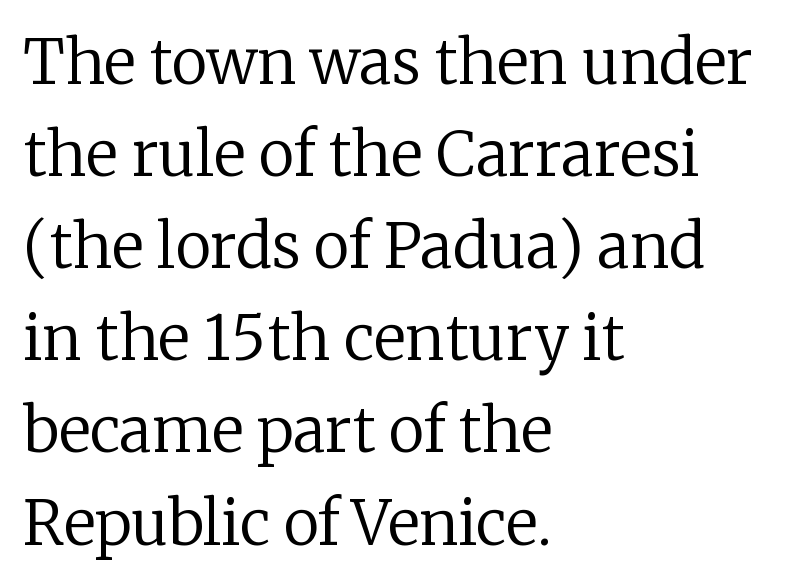
Designer's note — italics off, roman on. The glyphs are unaccompanied by any horizontal stroke below them. Is the stroke heavy? The answer is a plain regular-or-lighter. Nothing unusual about the tracking: characters are spaced as the font intends.
